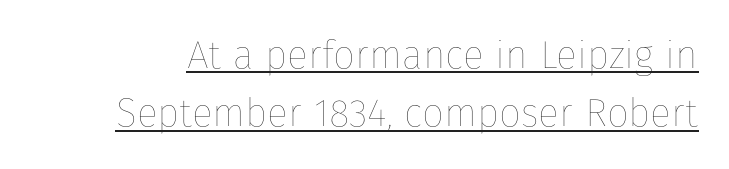
Emphasis is given by a line drawn under the lettering. A typesetter would call this proportional, since set widths differ per character. Evenly set lines give the paragraph a standard silhouette. In terms of letterspacing, this is plain default setting.
